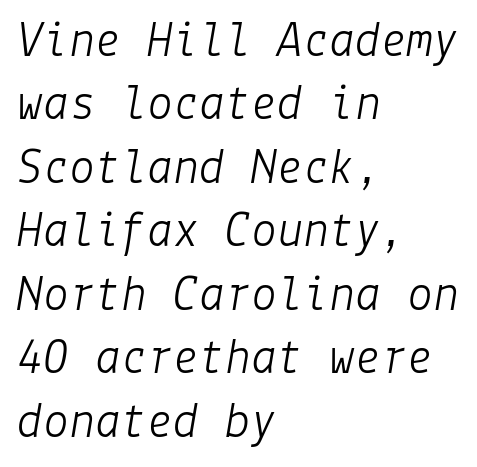
{"italic": "yes", "lean": "right", "slant_degrees": 9, "bold": "no", "weight": "light", "width": "normal", "stroke_contrast": "low", "x_height": "medium", "underline": "no", "align": "left", "line_spacing_ratio": 1.22, "letter_spacing": "normal", "letter_spacing_em": 0.0, "glyph_px": 52}
